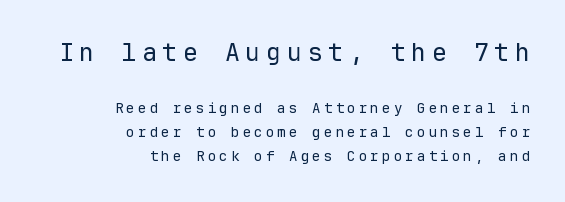
{"italic": "no", "bold": "no", "underline": "no", "align": "right", "line_spacing_ratio": 1.72, "letter_spacing": "wide", "letter_spacing_em": 0.23, "larger_block": "first", "size_ratio": 1.79, "glyph_px": 25}
